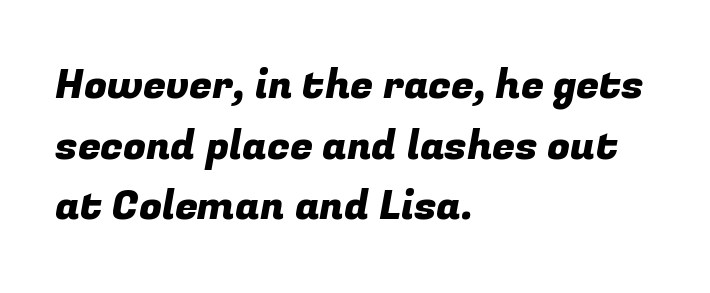
Q: Is the typeface a serif or a sans-serif typeface? A: Sans-serif.
Q: Is the text underlined? A: No.
Q: How is the paragraph aligned? A: Left-aligned.
Q: Is the spacing between letters normal or unusually wide? A: Normal.
Q: Is the spacing between lines tight, normal or loose? A: Normal.
Q: Width (condensed, normal, or wide)? A: Normal.
Q: Stroke contrast? A: Low.
Q: x-height? A: Medium.
Q: Monospaced? A: No.
